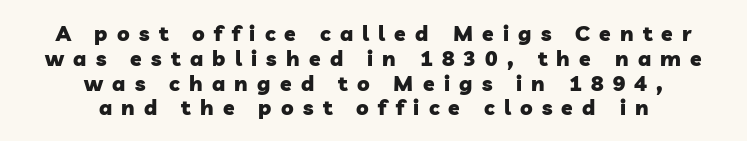
The image shows 21 px bold type; set centered, line spacing 1.18x, unusually wide letter spacing (+0.44 em), not underlined.
